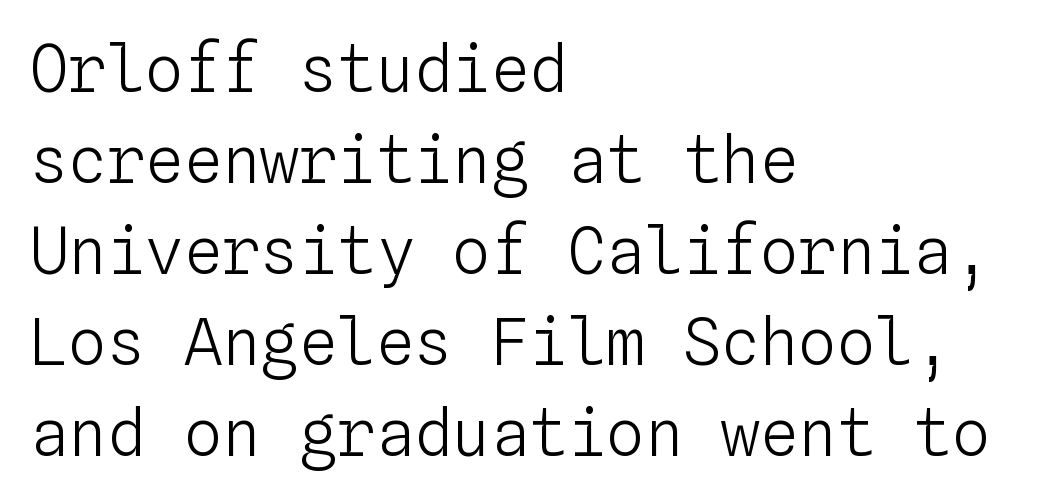
{"italic": "no", "bold": "no", "weight": "light", "width": "normal", "stroke_contrast": "low", "x_height": "medium", "monospaced": "yes", "underline": "no", "align": "left", "line_spacing": "normal", "line_spacing_ratio": 1.42, "letter_spacing": "normal", "letter_spacing_em": 0.0, "glyph_px": 64}
